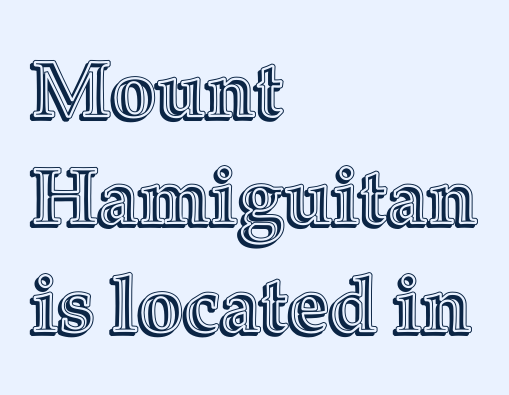
The image shows 79 px text type, upright; set left-aligned, normal line spacing (1.36x), normal letter spacing, not underlined; a medium x-height.
